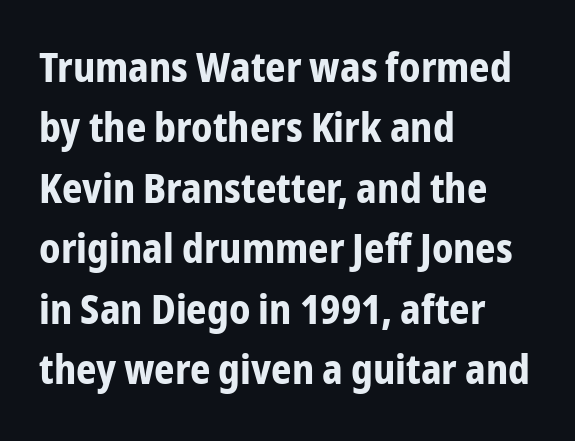
Q: Is the text bold? A: Yes.
Q: Is the text italic (slanted)? A: No, it is upright.
Q: Is the typeface a serif or a sans-serif typeface? A: Sans-serif.
Q: Is the text underlined? A: No.
Q: How is the paragraph aligned? A: Left-aligned.
Q: Is the spacing between letters normal or unusually wide? A: Normal.
Q: Is the spacing between lines tight, normal or loose? A: Normal.
Q: Width (condensed, normal, or wide)? A: Condensed.
Q: Stroke contrast? A: Low.
Q: x-height? A: Medium.
Q: Monospaced? A: No.
